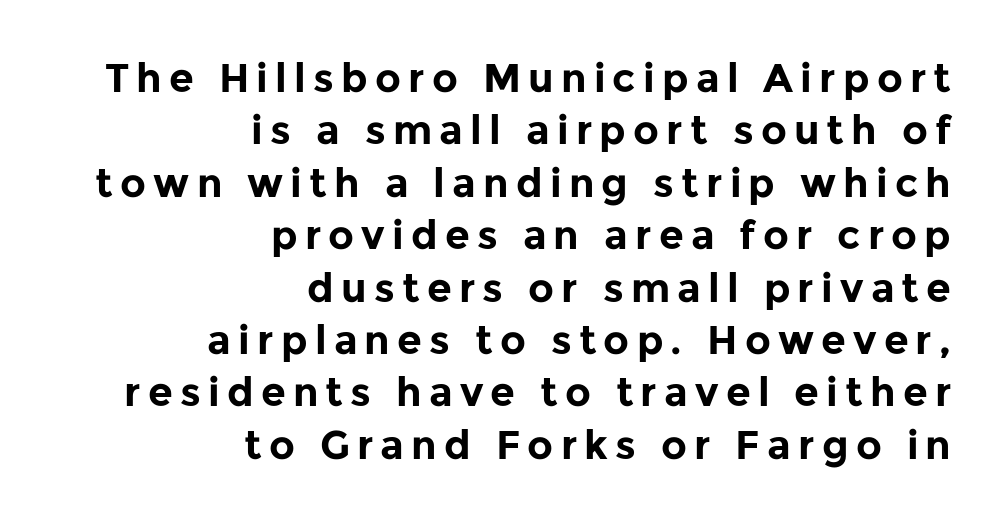
Q: Is the text bold? A: Yes.
Q: Is the text italic (slanted)? A: No, it is upright.
Q: Is the typeface a serif or a sans-serif typeface? A: Sans-serif.
Q: Is the text underlined? A: No.
Q: How is the paragraph aligned? A: Right-aligned.
Q: Is the spacing between lines tight, normal or loose? A: Normal.
Q: Width (condensed, normal, or wide)? A: Normal.
Q: Stroke contrast? A: Low.
Q: x-height? A: Medium.
Q: Monospaced? A: No.
